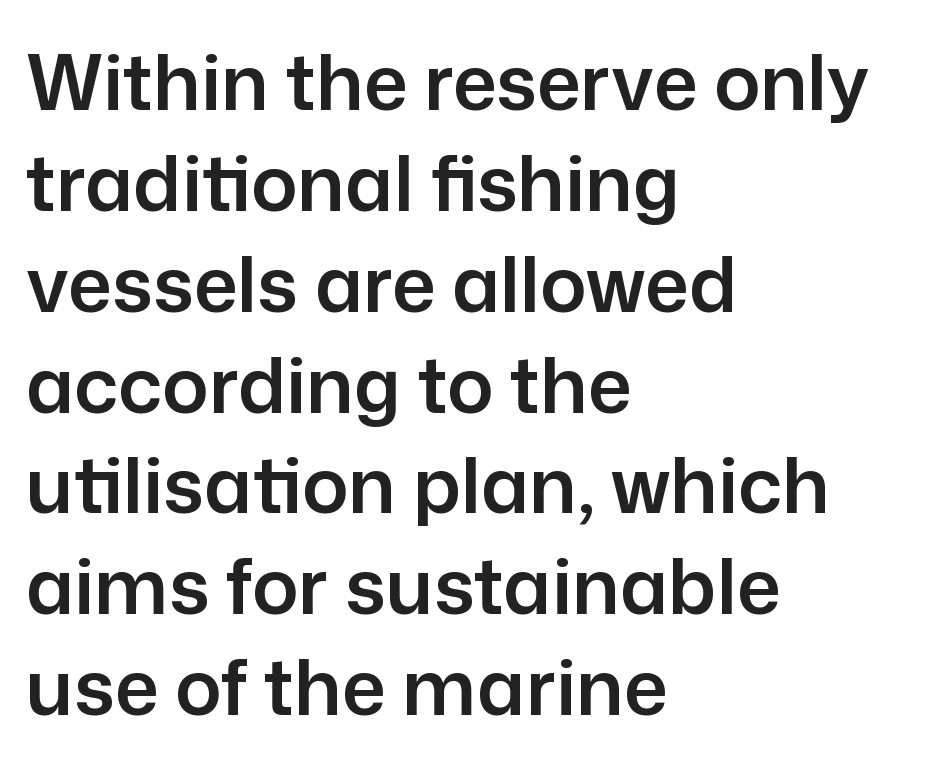
The image shows 77 px sans-serif type, upright; set left-aligned, normal line spacing (1.31x), normal letter spacing, not underlined; low stroke contrast and a medium x-height.
